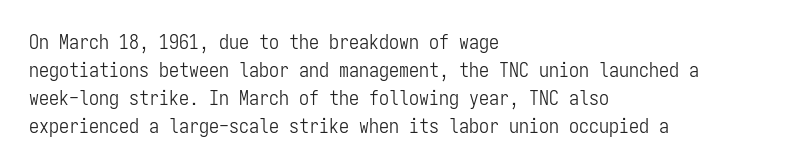
{"italic": "no", "bold": "no", "underline": "no", "align": "left", "line_spacing": "normal", "line_spacing_ratio": 1.4, "letter_spacing": "normal", "letter_spacing_em": 0.0, "glyph_px": 20}
